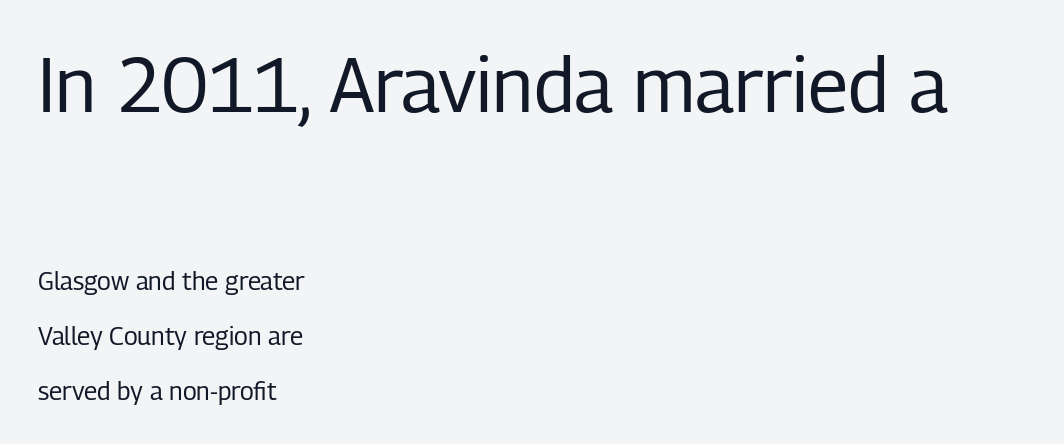
{"serif": "no", "italic": "no", "bold": "no", "weight": "regular", "width": "condensed", "stroke_contrast": "low", "x_height": "medium", "monospaced": "no", "underline": "no", "align": "left", "line_spacing": "loose", "line_spacing_ratio": 2.19, "letter_spacing": "normal", "letter_spacing_em": 0.0, "larger_block": "first", "size_ratio": 3.04, "glyph_px": 76}
